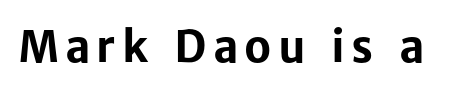
The strip under each line holds only bare page. In terms of letterform style, serifs are entirely absent. Ordinary non-slanted type is in use. Weight check: bold — yes, fully. Here the designer chose a conventional face with non-uniform glyph widths.
